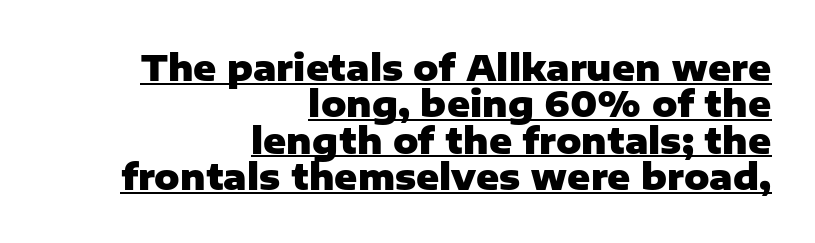
The image shows 35 px heavy sans-serif type, upright; set right-aligned, tight line spacing (1.04x), normal letter spacing, underlined; low stroke contrast and a medium x-height.
